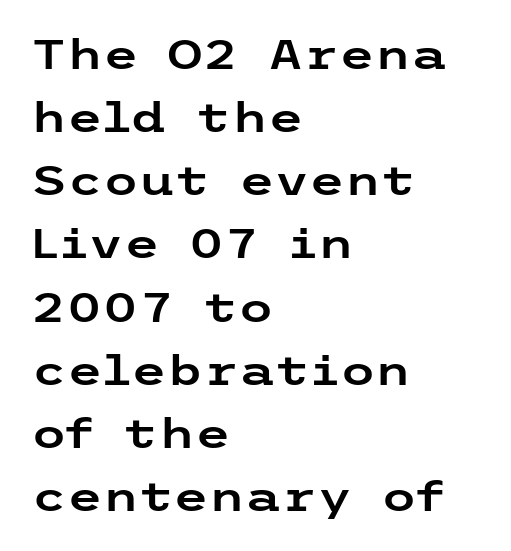
{"serif": "no", "italic": "no", "width": "wide", "stroke_contrast": "low", "x_height": "medium", "underline": "no", "align": "left", "line_spacing": "normal", "line_spacing_ratio": 1.54, "letter_spacing": "normal", "letter_spacing_em": 0.0, "glyph_px": 41}
